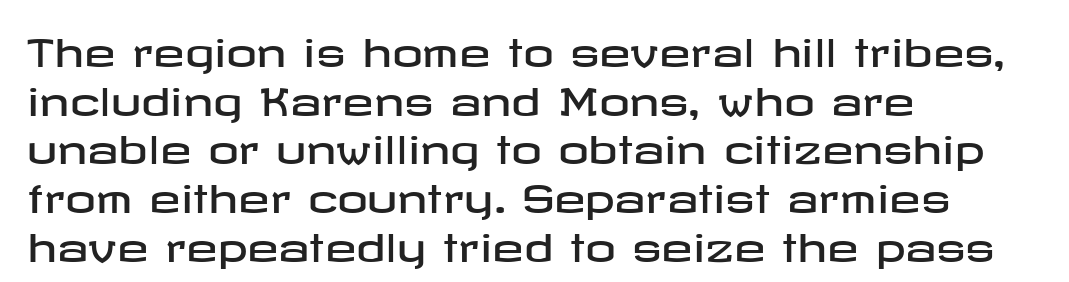
{"serif": "no", "italic": "no", "width": "wide", "stroke_contrast": "low", "x_height": "medium", "underline": "no", "align": "left", "line_spacing": "normal", "line_spacing_ratio": 1.28, "letter_spacing": "normal", "letter_spacing_em": 0.0, "glyph_px": 38}
